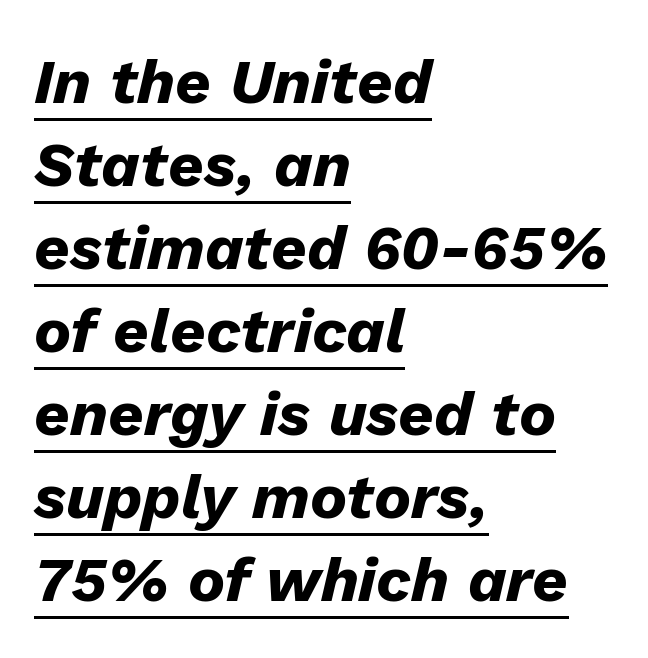
The image shows 62 px heavy type, italic (leaning right); set left-aligned, normal line spacing (1.34x), normal letter spacing, underlined; low stroke contrast and a medium x-height.
